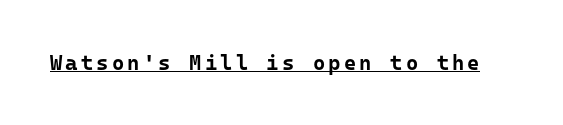
Do the letters lean? They stand straight. Compared with an ordinary text face, these strokes are far heavier — a full bold. Emphasis is given by a line drawn under the lettering.
